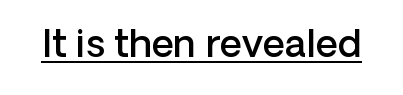
Q: Is the text bold? A: Semi-bold.
Q: Is the text italic (slanted)? A: No, it is upright.
Q: Is the typeface a serif or a sans-serif typeface? A: Sans-serif.
Q: Is the text underlined? A: Yes.
Q: Is the spacing between letters normal or unusually wide? A: Normal.
Q: Width (condensed, normal, or wide)? A: Normal.
Q: Stroke contrast? A: Low.
Q: x-height? A: Medium.
Q: Monospaced? A: No.
